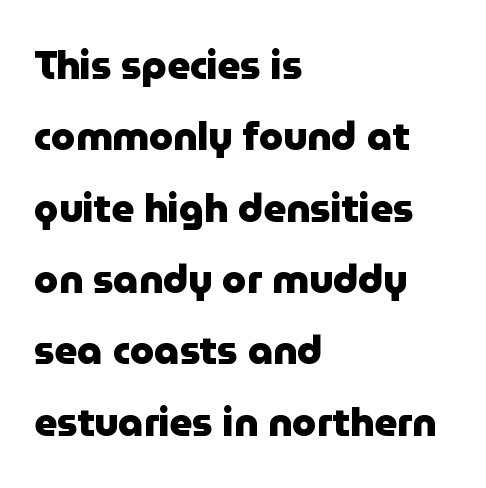
The image shows 39 px heavy sans-serif type, upright; set left-aligned, line spacing 1.83x, normal letter spacing, not underlined; low stroke contrast and a medium x-height.
